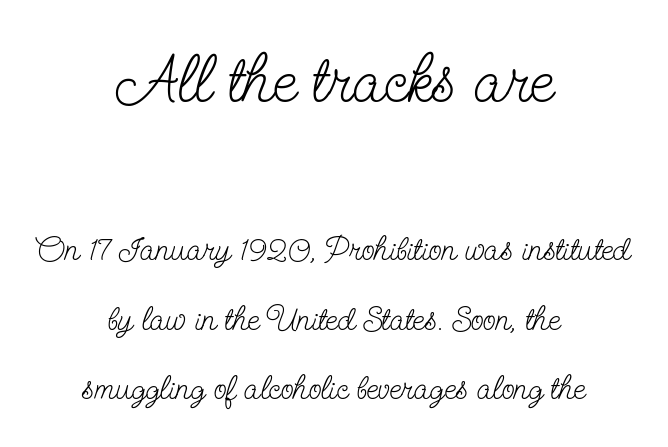
{"serif": "yes", "bold": "no", "weight": "light", "width": "condensed", "stroke_contrast": "low", "x_height": "small", "monospaced": "no", "underline": "no", "align": "center", "line_spacing": "loose", "line_spacing_ratio": 2.05, "letter_spacing": "normal", "letter_spacing_em": 0.0, "larger_block": "first", "size_ratio": 1.97, "glyph_px": 67}
